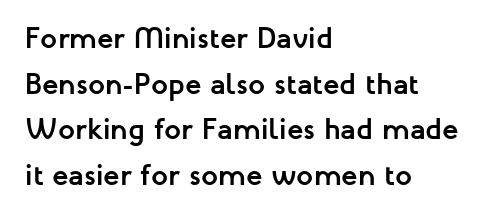
The image shows 30 px semibold sans-serif type, upright; set left-aligned, normal line spacing (1.52x), normal letter spacing, not underlined; low stroke contrast and a medium x-height.
